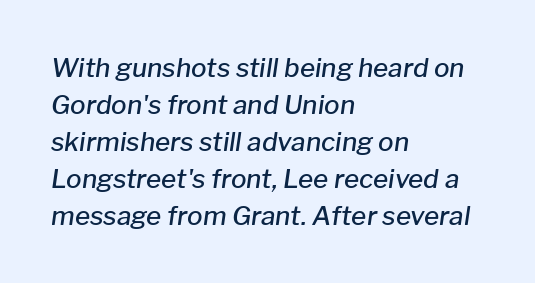
Compared with typical body copy, the letter spacing here is the same. A bare baseline throughout the passage. The characters look somewhat weighty, a semibold short of true bold. Teacher's note: observe the even left margin — that is flush-left alignment. The passage shown stacks its lines at a standard gap.
